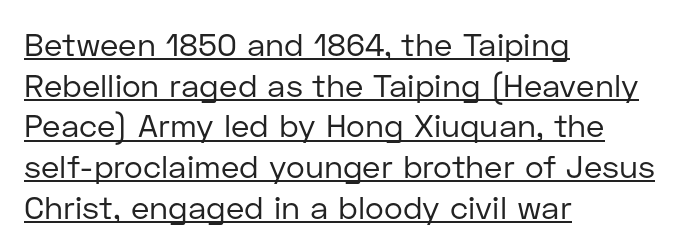
The image shows 32 px regular-weight sans-serif type, upright; set left-aligned, normal line spacing (1.27x), normal letter spacing, underlined; low stroke contrast and a medium x-height.
